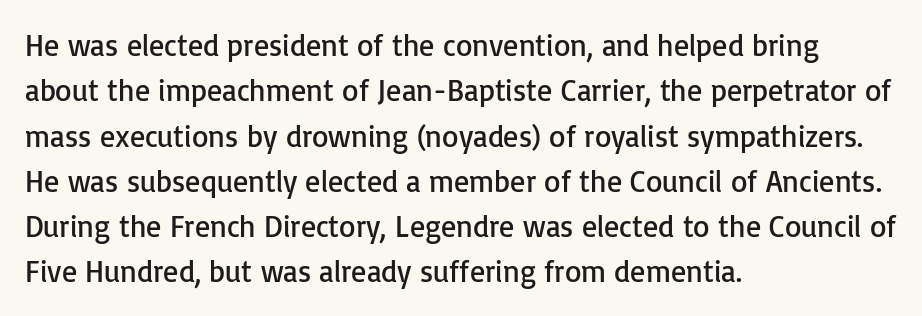
Is this a fixed-width face? No — the glyphs have proportional, varying widths. Stroke thickness stays within the range of a standard reading face or lighter. These lines are composed in type without serifs. Reading down the column, the eye jumps a familiar distance to each next line. Posture: upright roman.
